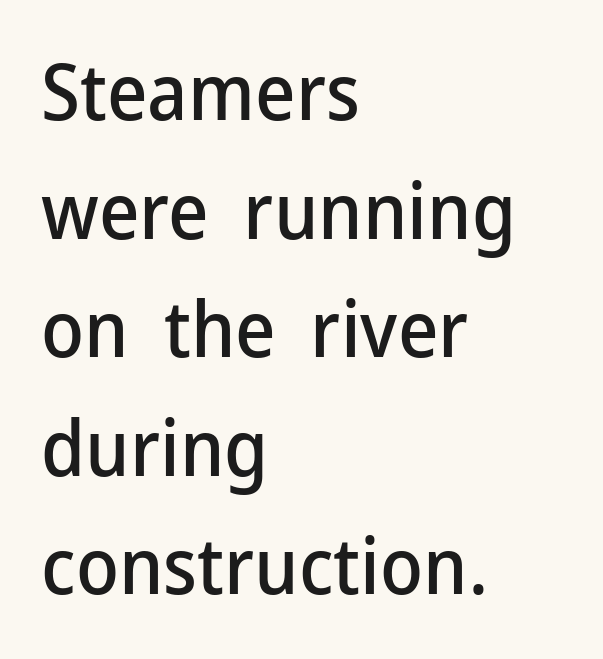
The vertical gap from one line to the next is medium. Caption: standard tracking, unaltered. Here the designer chose a conventional face with non-uniform glyph widths. Upright lettering throughout. This is sans-serif lettering, the kind often seen on screens and signage.
